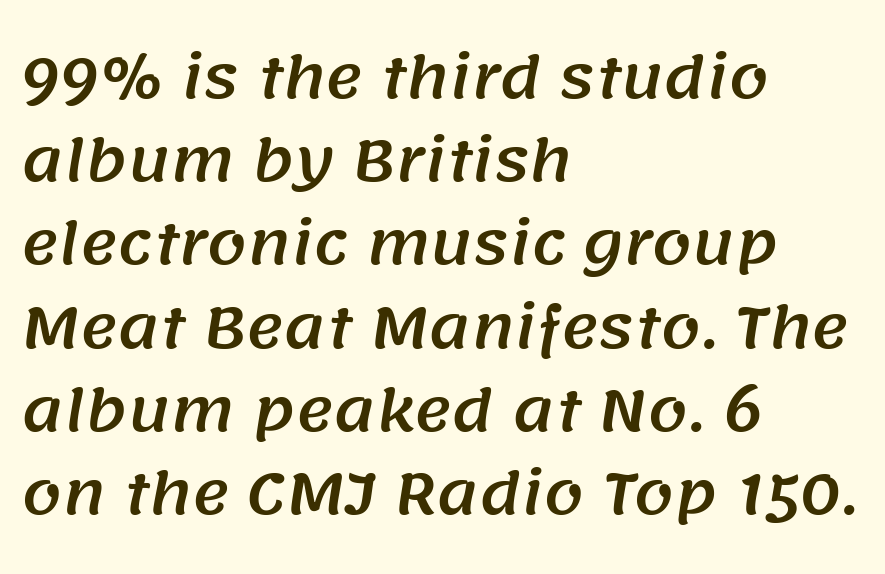
{"serif": "no", "width": "normal", "stroke_contrast": "medium", "x_height": "large", "monospaced": "no", "underline": "no", "align": "left", "line_spacing": "normal", "line_spacing_ratio": 1.46, "letter_spacing": "normal", "letter_spacing_em": 0.0, "glyph_px": 57}
